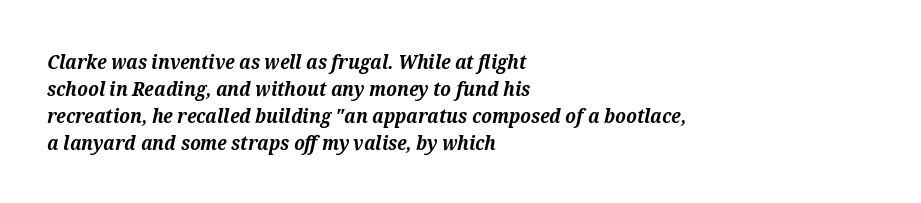
{"italic": "yes", "lean": "right", "slant_degrees": 12, "bold": "yes", "underline": "no", "align": "left", "line_spacing": "normal", "line_spacing_ratio": 1.35, "letter_spacing": "normal", "letter_spacing_em": 0.0, "glyph_px": 20}
